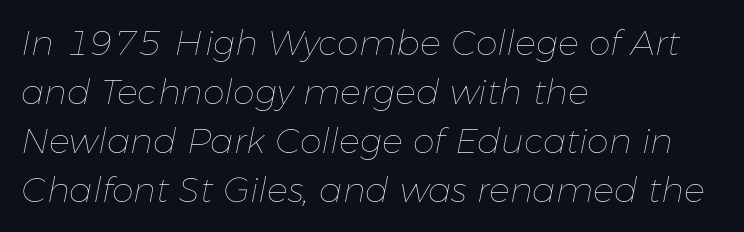
The image shows 35 px thin type, italic (leaning right); set left-aligned, normal line spacing (1.4x), normal letter spacing, not underlined; low stroke contrast and a medium x-height.
